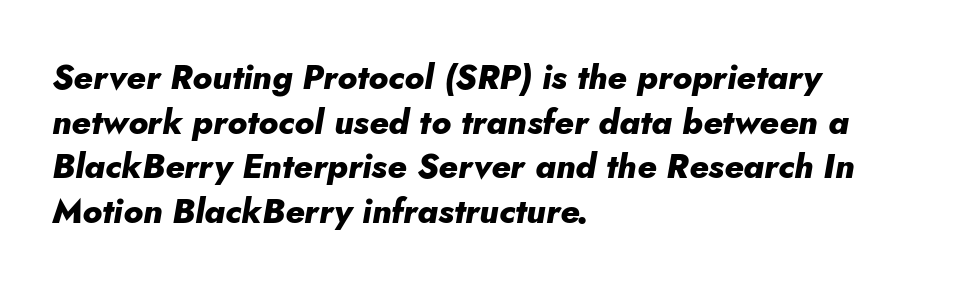
The image shows 34 px heavy type, italic (leaning right); set left-aligned, normal line spacing (1.31x), normal letter spacing, not underlined; low stroke contrast and a small x-height.
